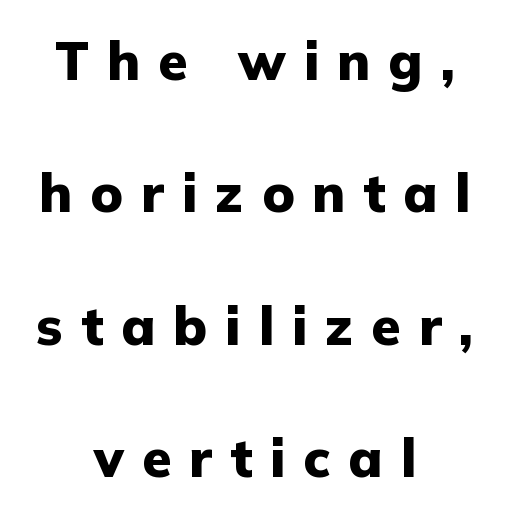
The image shows 53 px heavy sans-serif type, upright; set centered, loose line spacing (2.5x), unusually wide letter spacing (+0.34 em), not underlined; low stroke contrast and a medium x-height.
